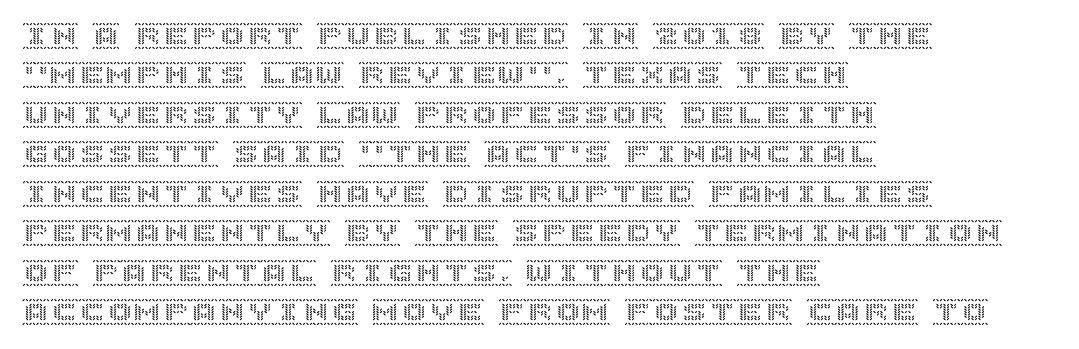
{"italic": "no", "width": "normal", "x_height": "large", "underline": "no", "align": "left", "line_spacing": "normal", "line_spacing_ratio": 1.41, "letter_spacing": "normal", "letter_spacing_em": 0.0, "glyph_px": 28}
